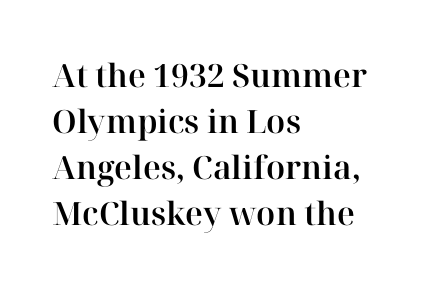
{"serif": "yes", "italic": "no", "width": "normal", "stroke_contrast": "high", "x_height": "medium", "monospaced": "no", "underline": "no", "align": "left", "line_spacing": "normal", "line_spacing_ratio": 1.44, "letter_spacing": "normal", "letter_spacing_em": 0.0, "glyph_px": 32}
